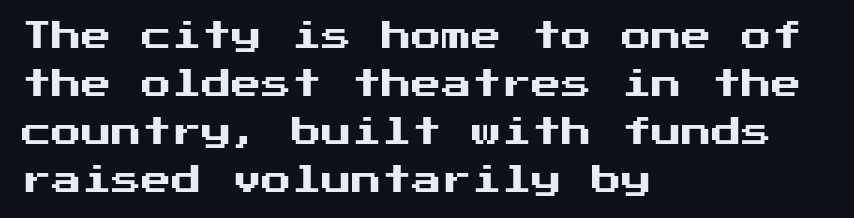
The image shows 30 px sans-serif type, upright; set left-aligned, normal line spacing (1.6x), normal letter spacing, not underlined; medium stroke contrast and a medium x-height.
